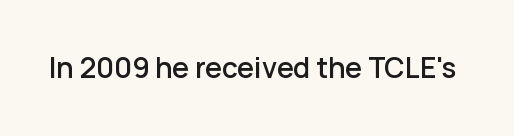
Honestly, the letter spacing is just normal — you wouldn't notice it. Only glyphs here, with clear space below each row. The typography opts for an upright posture over an oblique one. Set as a demibold, roughly 600 on the weight scale.
